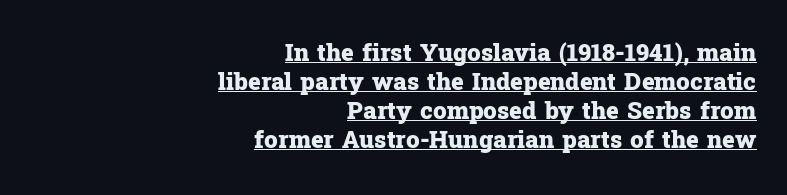
The image shows 24 px bold type, upright; set right-aligned, line spacing 1.21x, normal letter spacing, underlined.
